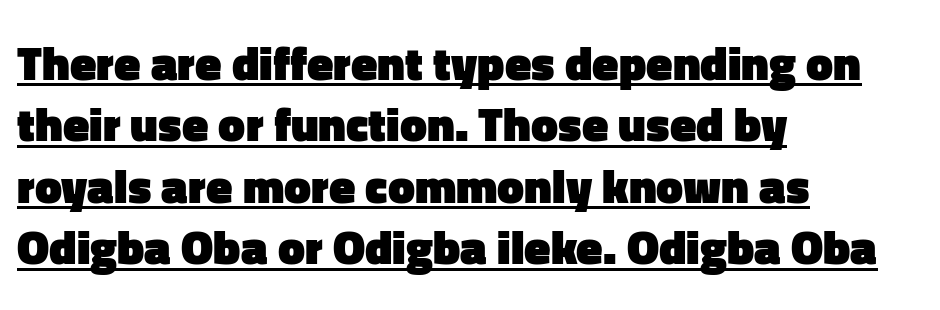
The image shows 48 px heavy sans-serif type, upright; set left-aligned, normal line spacing (1.28x), normal letter spacing, underlined; low stroke contrast and a medium x-height.
